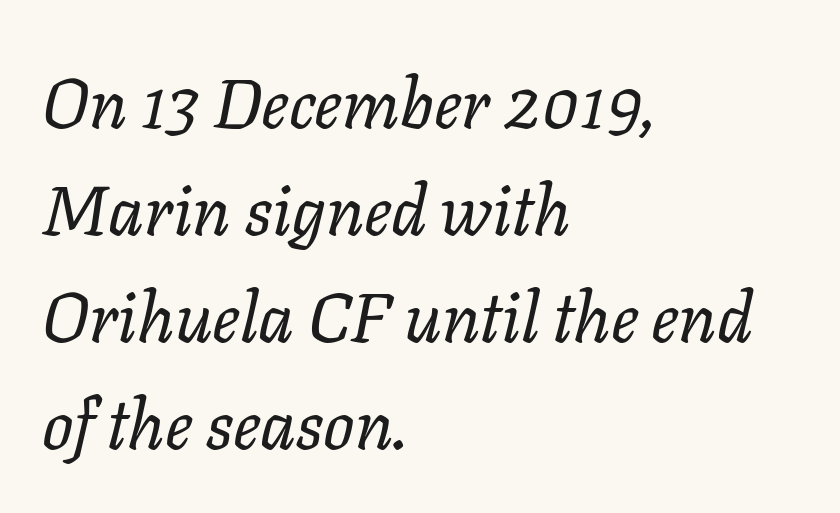
Q: Is the text bold? A: No.
Q: Is the text italic (slanted)? A: Yes, it leans right by about 11 degrees.
Q: Is the text underlined? A: No.
Q: How is the paragraph aligned? A: Left-aligned.
Q: Is the spacing between letters normal or unusually wide? A: Normal.
Q: Is the spacing between lines tight, normal or loose? A: Normal.
Q: Width (condensed, normal, or wide)? A: Normal.
Q: Stroke contrast? A: Low.
Q: x-height? A: Medium.
Q: Monospaced? A: No.
